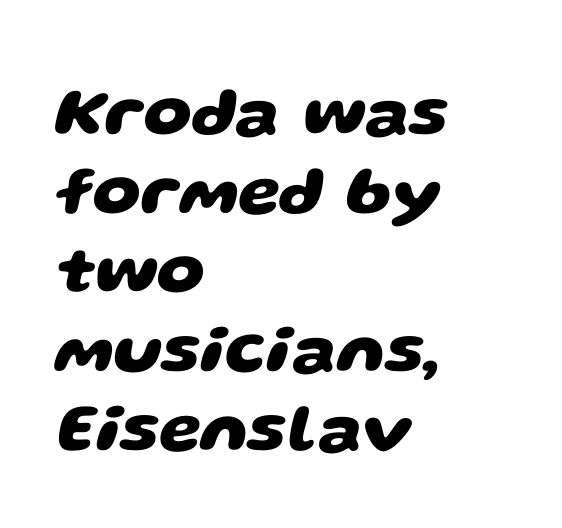
Q: Is the text bold? A: Yes.
Q: Is the typeface a serif or a sans-serif typeface? A: Sans-serif.
Q: Is the text underlined? A: No.
Q: How is the paragraph aligned? A: Left-aligned.
Q: Is the spacing between letters normal or unusually wide? A: Normal.
Q: Width (condensed, normal, or wide)? A: Wide.
Q: Stroke contrast? A: Low.
Q: x-height? A: Large.
Q: Monospaced? A: No.
